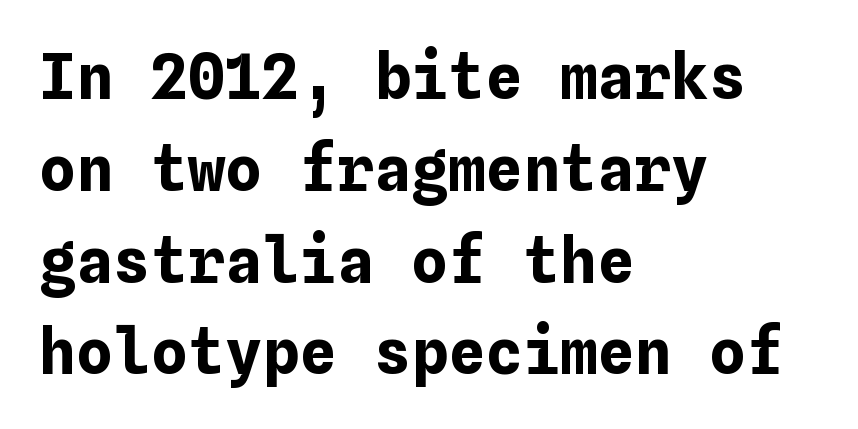
The image shows 62 px bold type, upright; set left-aligned, normal line spacing (1.48x), normal letter spacing, not underlined; low stroke contrast and a medium x-height.
